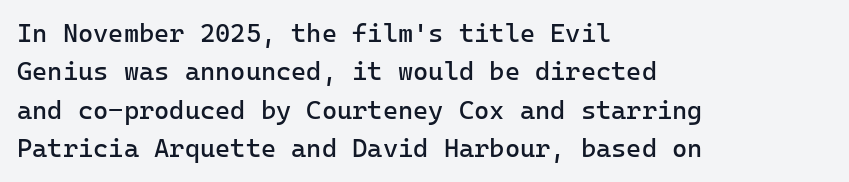
Leftover space on each line is placed entirely after the last word. The font sits on the lighter half of the weight spectrum, regular included. Here the glyphs are tracked normally, forming tight word shapes. Evenly set lines give the paragraph a standard silhouette. The area under the type is left untouched. The letters stand upright; this is a roman face.
